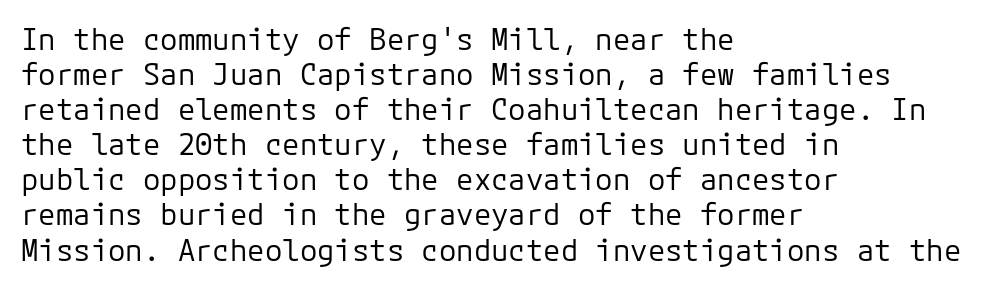
The image shows 29 px regular-weight sans-serif type, upright, monospaced; set left-aligned, line spacing 1.21x, normal letter spacing, not underlined; low stroke contrast and a medium x-height.
